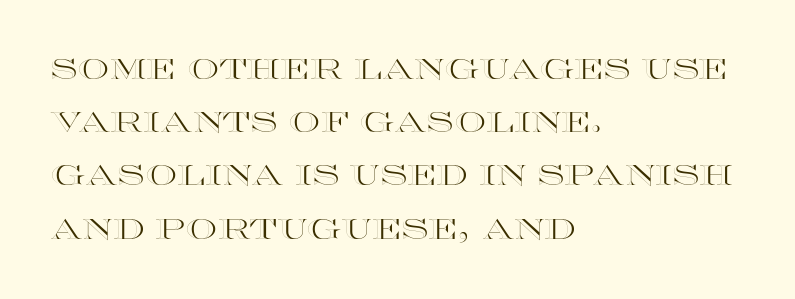
The image shows 28 px wide type, upright; set left-aligned, loose line spacing (1.9x), normal letter spacing, not underlined; a large x-height.
